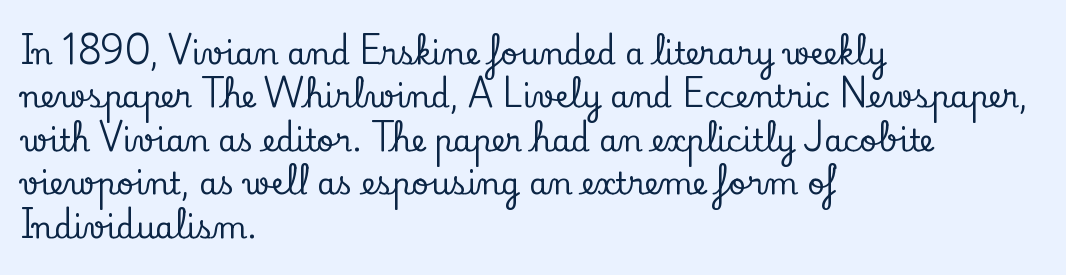
The image shows 30 px text type, upright; set left-aligned, normal line spacing (1.45x), normal letter spacing, not underlined; low stroke contrast and a small x-height.
